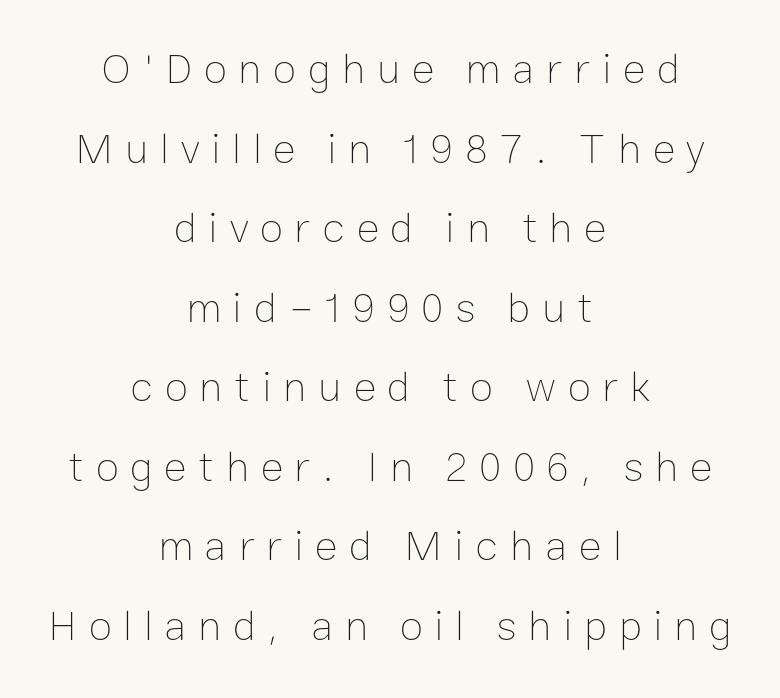
{"italic": "no", "bold": "no", "weight": "thin", "width": "normal", "stroke_contrast": "low", "x_height": "medium", "monospaced": "no", "underline": "no", "align": "center", "line_spacing_ratio": 1.85, "letter_spacing": "wide", "letter_spacing_em": 0.27, "glyph_px": 43}
